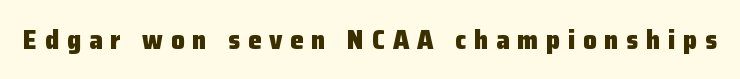
Q: Is the text bold? A: Yes.
Q: Is the text italic (slanted)? A: No, it is upright.
Q: Is the text underlined? A: No.
Q: Is the spacing between letters normal or unusually wide? A: Unusually wide.
